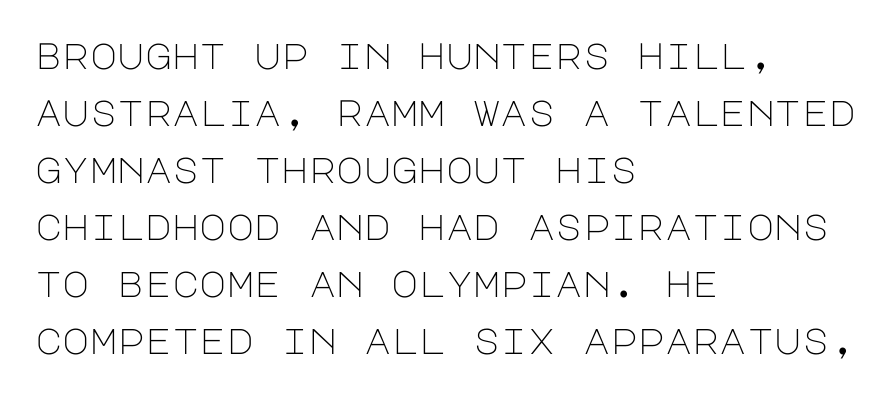
The lines are quadded left. To sum up the face: it is a sans, with no serifs. The horizontal fit of the characters is conventional and even. Reading down the column, the eye jumps a familiar distance to each next line. The characters are drawn with everyday or finer stroke widths. The passage shown is not underscored anywhere.
